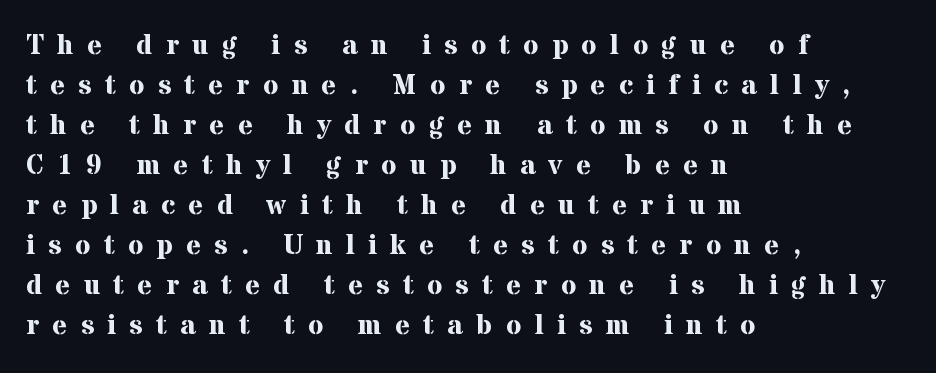
{"serif": "yes", "italic": "no", "bold": "yes", "weight": "bold", "width": "normal", "stroke_contrast": "medium", "x_height": "medium", "monospaced": "no", "underline": "no", "align": "left", "line_spacing": "normal", "line_spacing_ratio": 1.43, "letter_spacing": "wide", "letter_spacing_em": 0.48, "glyph_px": 28}
